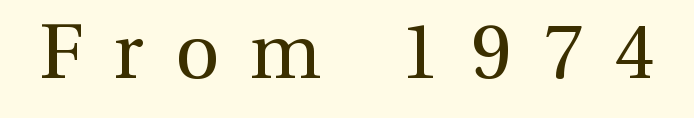
Q: Is the text bold? A: No.
Q: Is the text italic (slanted)? A: No, it is upright.
Q: Is the typeface a serif or a sans-serif typeface? A: Serif.
Q: Is the text underlined? A: No.
Q: Is the spacing between letters normal or unusually wide? A: Unusually wide.
Q: Width (condensed, normal, or wide)? A: Normal.
Q: Stroke contrast? A: Medium.
Q: x-height? A: Medium.
Q: Monospaced? A: No.
